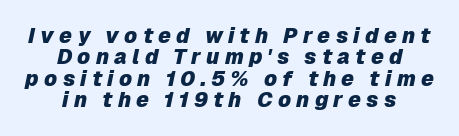
The image shows 21 px bold type, italic (leaning right); set centered, tight line spacing (1.02x), unusually wide letter spacing (+0.25 em), not underlined.
